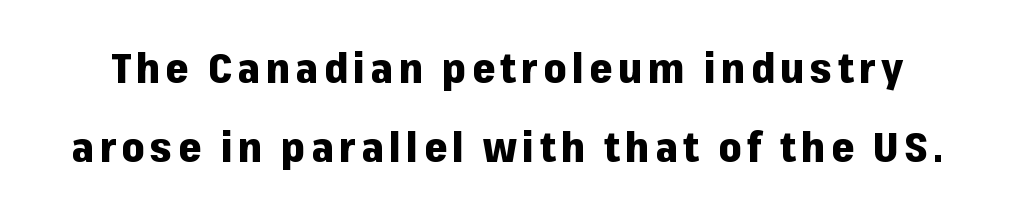
Emphasis by weight is at full strength: bold. This is sans-serif lettering, the kind often seen on screens and signage. Descenders hang freely into open space. The font's upright variant was chosen for this text.
